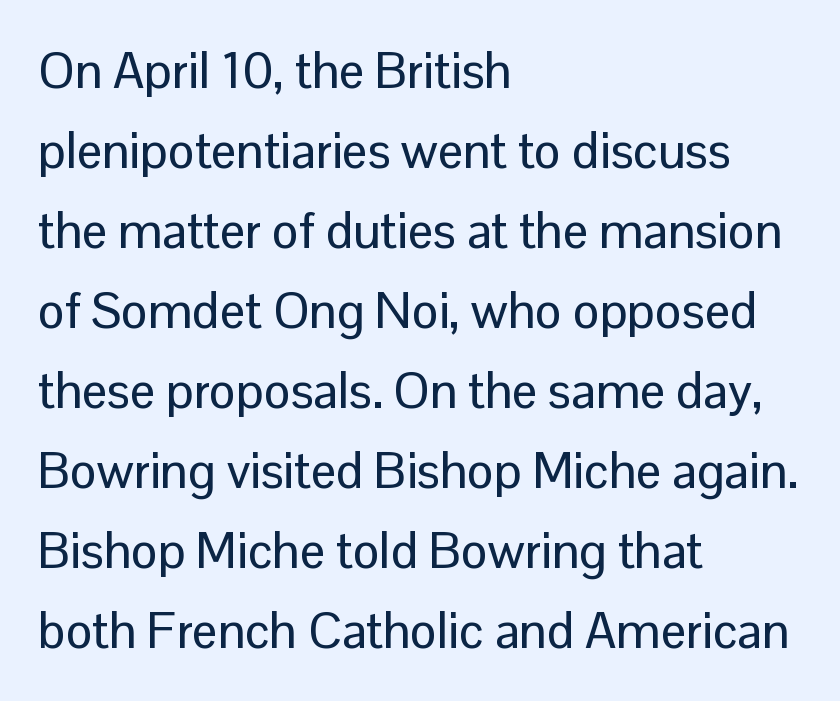
{"serif": "no", "italic": "no", "width": "normal", "stroke_contrast": "low", "x_height": "medium", "monospaced": "no", "underline": "no", "align": "left", "line_spacing": "normal", "line_spacing_ratio": 1.6, "letter_spacing": "normal", "letter_spacing_em": 0.0, "glyph_px": 50}
